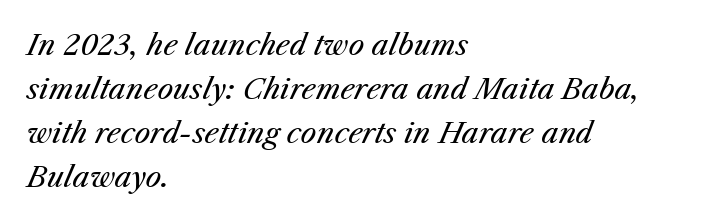
{"italic": "yes", "lean": "right", "slant_degrees": 25, "bold": "no", "weight": "regular", "width": "normal", "stroke_contrast": "medium", "x_height": "medium", "monospaced": "no", "underline": "no", "align": "left", "line_spacing": "normal", "line_spacing_ratio": 1.57, "letter_spacing": "normal", "letter_spacing_em": 0.0, "glyph_px": 28}
